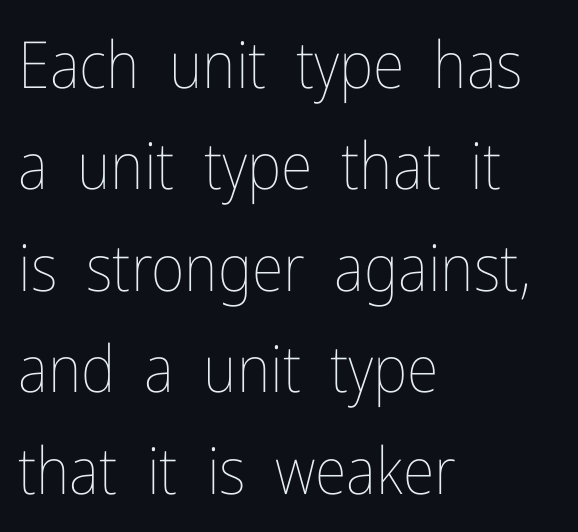
Q: Is the text bold? A: No.
Q: Is the text italic (slanted)? A: No, it is upright.
Q: Is the text underlined? A: No.
Q: How is the paragraph aligned? A: Left-aligned.
Q: Is the spacing between letters normal or unusually wide? A: Normal.
Q: Is the spacing between lines tight, normal or loose? A: Normal.
Q: Width (condensed, normal, or wide)? A: Condensed.
Q: Stroke contrast? A: Low.
Q: x-height? A: Medium.
Q: Monospaced? A: No.
